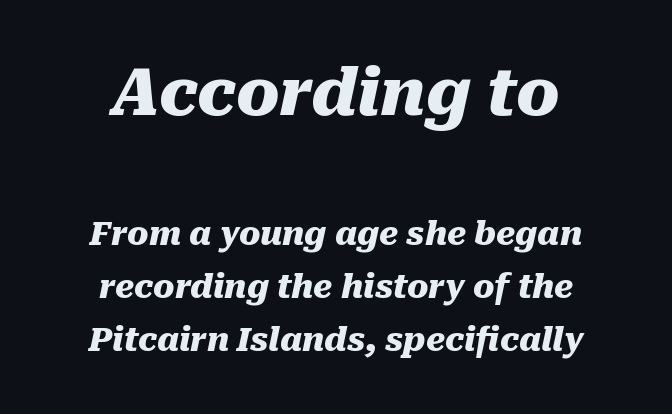
{"italic": "yes", "lean": "right", "slant_degrees": 10, "bold": "yes", "weight": "heavy", "width": "normal", "stroke_contrast": "medium", "x_height": "medium", "monospaced": "no", "underline": "no", "align": "center", "line_spacing": "normal", "line_spacing_ratio": 1.67, "letter_spacing": "normal", "letter_spacing_em": 0.0, "larger_block": "first", "size_ratio": 2.03, "glyph_px": 65}
